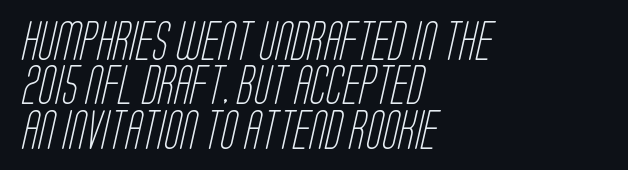
The image shows 38 px light, condensed sans-serif type; set left-aligned, line spacing 1.17x, normal letter spacing, not underlined; low stroke contrast and a large x-height.
